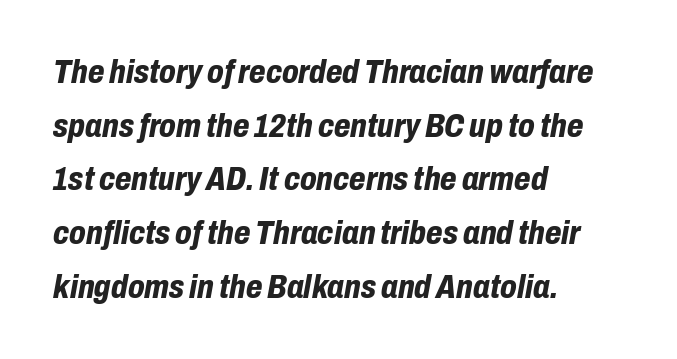
Observe the lean: these are italic letterforms. Does the copy run flush right? No — it runs flush left. If you measured baseline to baseline, you'd find a middling distance. Heft: maximum for text — a bold. Honestly, the letter spacing is just normal — you wouldn't notice it. Nobody drew a line under any word here.
